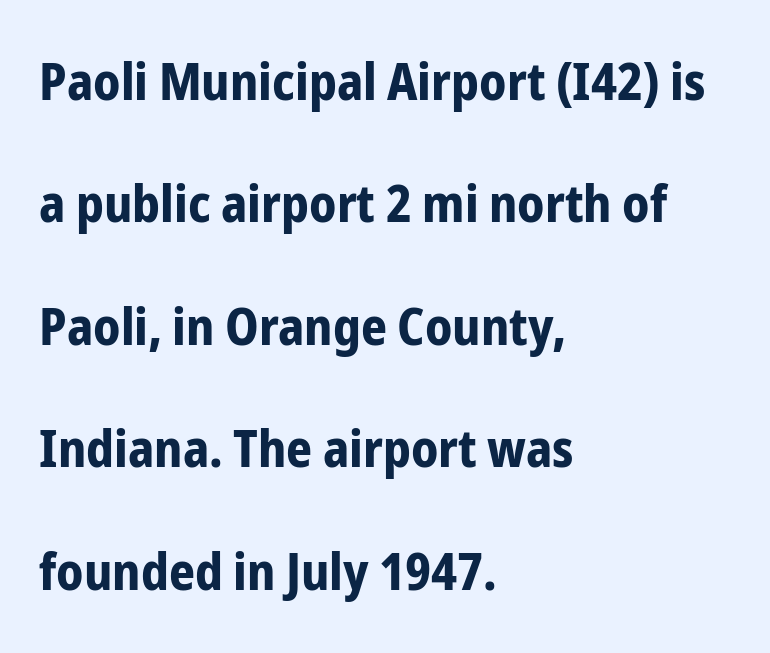
The passage shown is typed in a proportional face where columns would drift. A great deal of white space separates one row of letters from the next. Spacing between characters is what you'd get straight out of the box. Regarding serifs, this sample does without them. Ordinary non-slanted type is in use.
